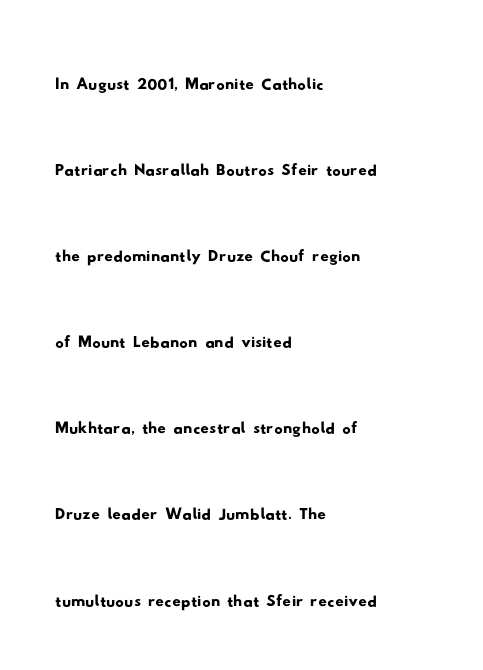
Q: Is the typeface a serif or a sans-serif typeface? A: Sans-serif.
Q: Is the text underlined? A: No.
Q: How is the paragraph aligned? A: Left-aligned.
Q: Is the spacing between letters normal or unusually wide? A: Normal.
Q: Is the spacing between lines tight, normal or loose? A: Loose.
Q: Width (condensed, normal, or wide)? A: Wide.
Q: Stroke contrast? A: Low.
Q: x-height? A: Small.
Q: Monospaced? A: No.
